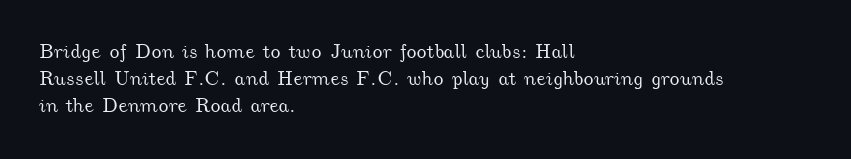
The image shows 20 px text type; set left-aligned, normal line spacing (1.35x), normal letter spacing, not underlined.
